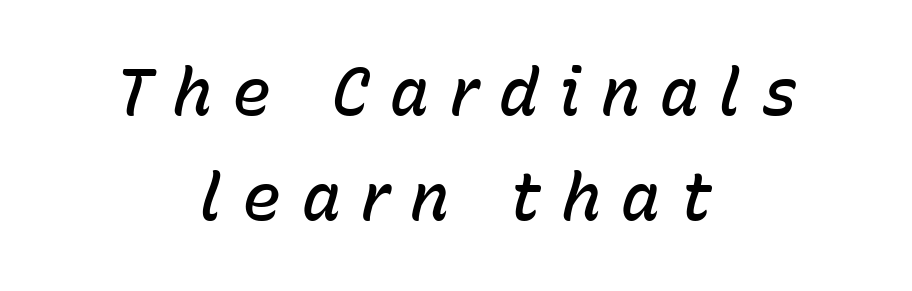
Q: Is the text bold? A: Semi-bold.
Q: Is the text italic (slanted)? A: Yes, it leans right by about 15 degrees.
Q: Is the text underlined? A: No.
Q: How is the paragraph aligned? A: Centered.
Q: Is the spacing between letters normal or unusually wide? A: Unusually wide.
Q: Is the spacing between lines tight, normal or loose? A: Normal.
Q: Width (condensed, normal, or wide)? A: Normal.
Q: Stroke contrast? A: Low.
Q: x-height? A: Medium.
Q: Monospaced? A: No.
